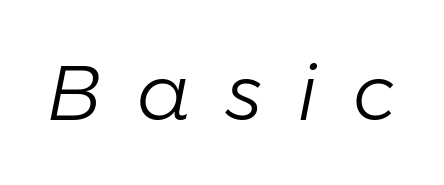
Q: Is the text bold? A: No.
Q: Is the text italic (slanted)? A: Yes, it leans right by about 11 degrees.
Q: Is the text underlined? A: No.
Q: Is the spacing between letters normal or unusually wide? A: Unusually wide.
Q: Width (condensed, normal, or wide)? A: Normal.
Q: Stroke contrast? A: Low.
Q: x-height? A: Medium.
Q: Monospaced? A: No.
